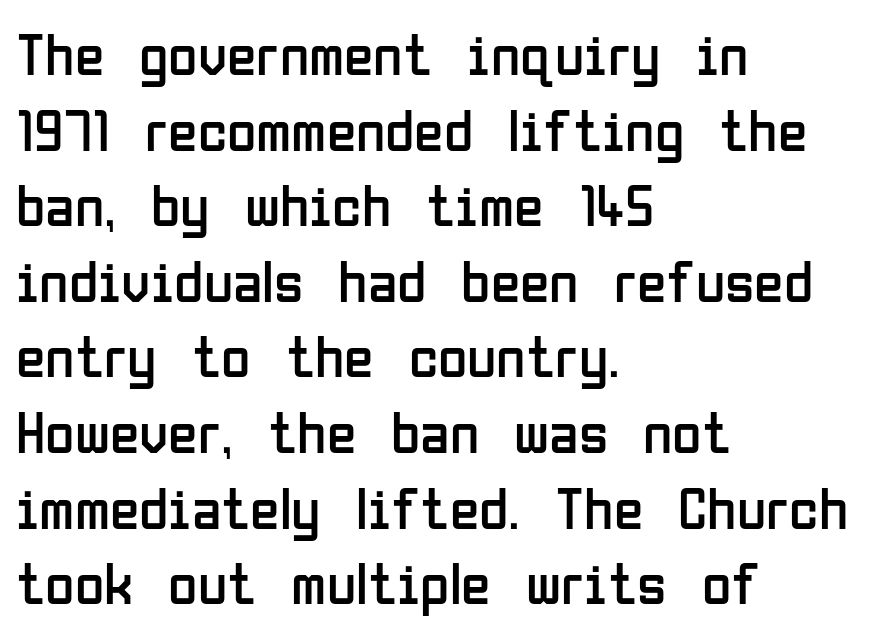
{"serif": "no", "italic": "no", "bold": "no", "weight": "regular", "width": "condensed", "stroke_contrast": "low", "x_height": "medium", "monospaced": "no", "underline": "no", "align": "left", "line_spacing": "normal", "line_spacing_ratio": 1.26, "letter_spacing": "normal", "letter_spacing_em": 0.0, "glyph_px": 60}
